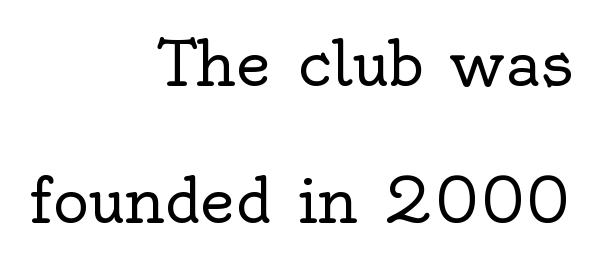
The image shows 61 px regular-weight serif type, upright; set right-aligned, loose line spacing (2.24x), normal letter spacing, not underlined; a small x-height.
